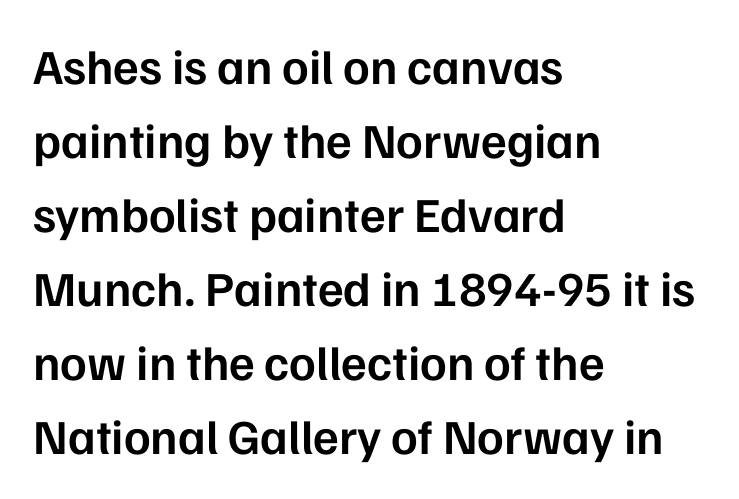
The rendering uses a semibold face; strokes are thickened but not to full bold. The paragraph has a hard left edge and a soft right edge. Type without underlining. These lines keep a tight, regular rhythm from letter to letter.
